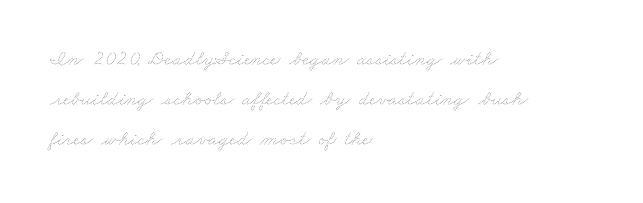
A clean baseline with only descenders dipping below it. Between one letter and the next there's only the usual sliver of space. The typesetting does not lean heavy: it is not bold. If you drew a ruler down the left edge, every line would touch it. Interline gaps are noticeably wide in this sample.
